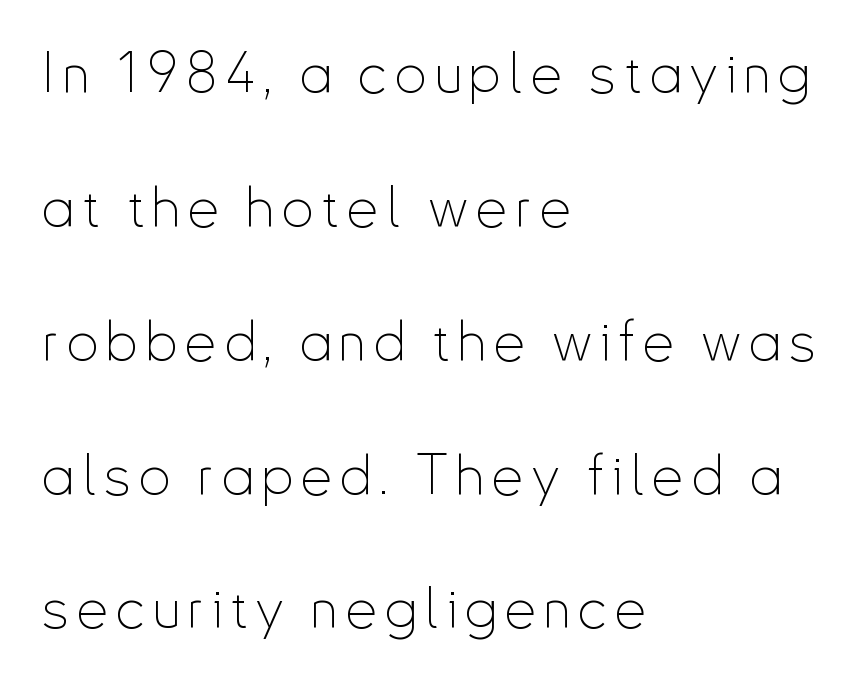
The paragraph shown leans on its left margin. Check the space under the baseline: it is left empty. This rendering employs a face without finishing strokes, i.e., a sans-serif. A typesetter would mark this as roman, not italic. This sample trades compactness for vertical openness between lines. Do the characters align in a grid? No, the font is proportional.
